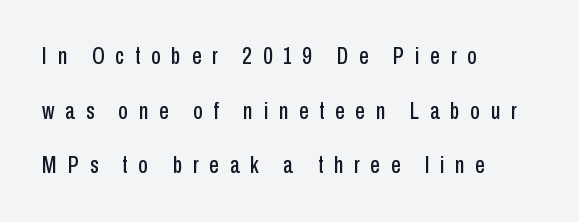
The image shows 24 px text type, upright; set left-aligned, loose line spacing (2.28x), unusually wide letter spacing (+0.45 em), not underlined.
